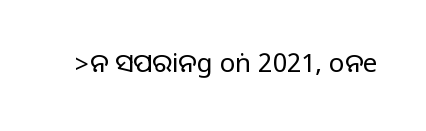
The image shows 26 px text type, upright; set normal letter spacing, not underlined.
